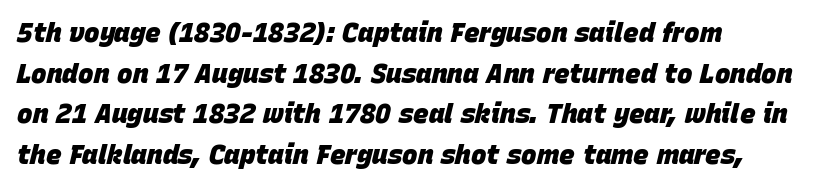
The image shows 26 px bold type, italic (leaning right); set left-aligned, normal line spacing (1.56x), normal letter spacing, not underlined.
